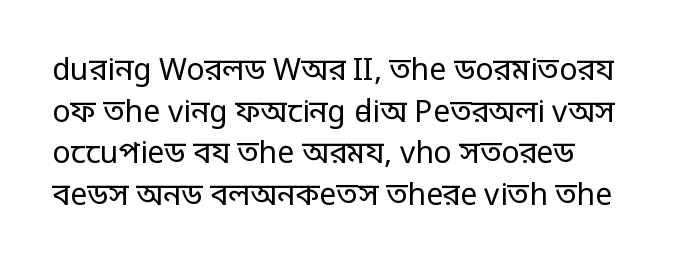
Q: Is the text bold? A: No.
Q: Is the text italic (slanted)? A: No, it is upright.
Q: Is the typeface a serif or a sans-serif typeface? A: Sans-serif.
Q: Is the text underlined? A: No.
Q: How is the paragraph aligned? A: Left-aligned.
Q: Is the spacing between letters normal or unusually wide? A: Normal.
Q: Is the spacing between lines tight, normal or loose? A: Normal.
Q: Width (condensed, normal, or wide)? A: Condensed.
Q: Stroke contrast? A: Low.
Q: Monospaced? A: No.
